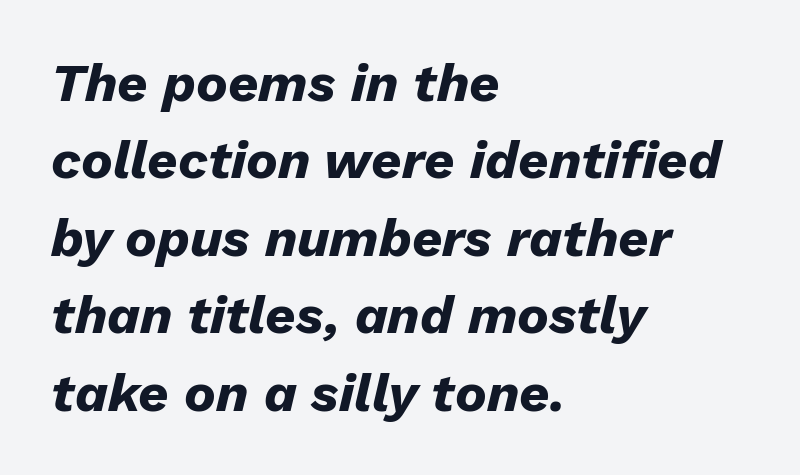
These words are printed bold, with thick strokes throughout. Short and long lines alike share a common starting point at left. Honestly, the row spacing looks completely unremarkable. Note the varied advance widths — an 'i' is clearly narrower than an 'm'. Emphasis-style slanted type is in use. Each word holds together tightly as a unit, with standard inter-letter gaps.
